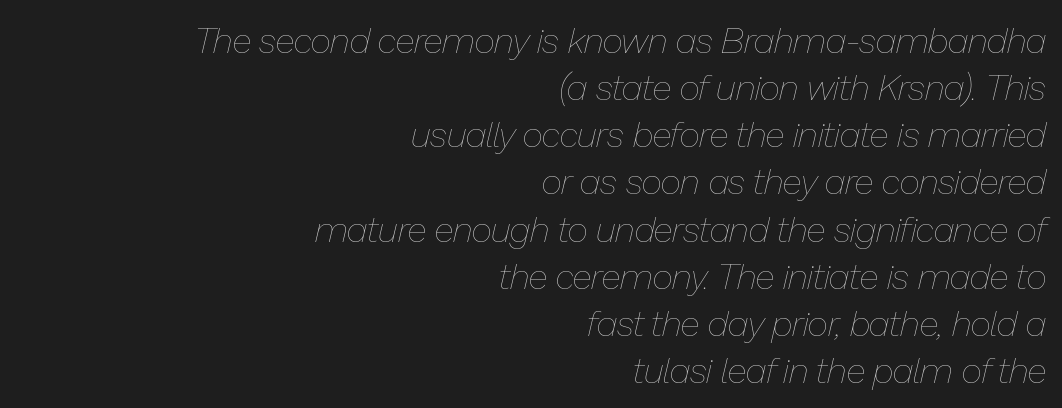
{"italic": "yes", "lean": "right", "slant_degrees": 13, "bold": "no", "weight": "thin", "width": "normal", "stroke_contrast": "low", "x_height": "medium", "monospaced": "no", "underline": "no", "align": "right", "line_spacing": "normal", "line_spacing_ratio": 1.31, "letter_spacing": "normal", "letter_spacing_em": 0.0, "glyph_px": 36}
